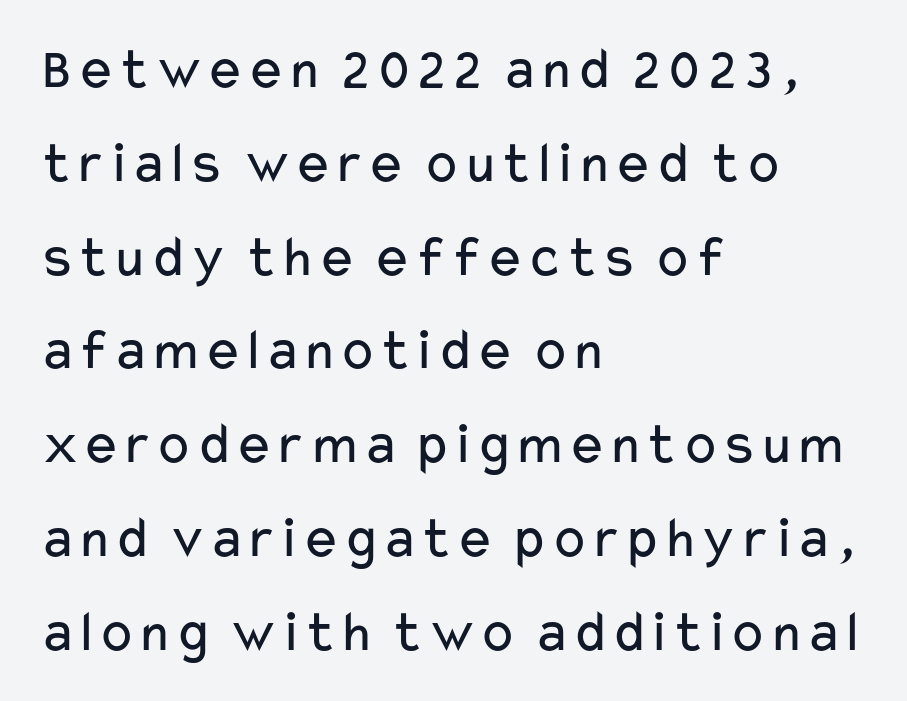
The image shows 59 px regular-weight, wide sans-serif type, upright; set left-aligned, normal line spacing (1.59x), normal letter spacing, not underlined; low stroke contrast and a medium x-height.
